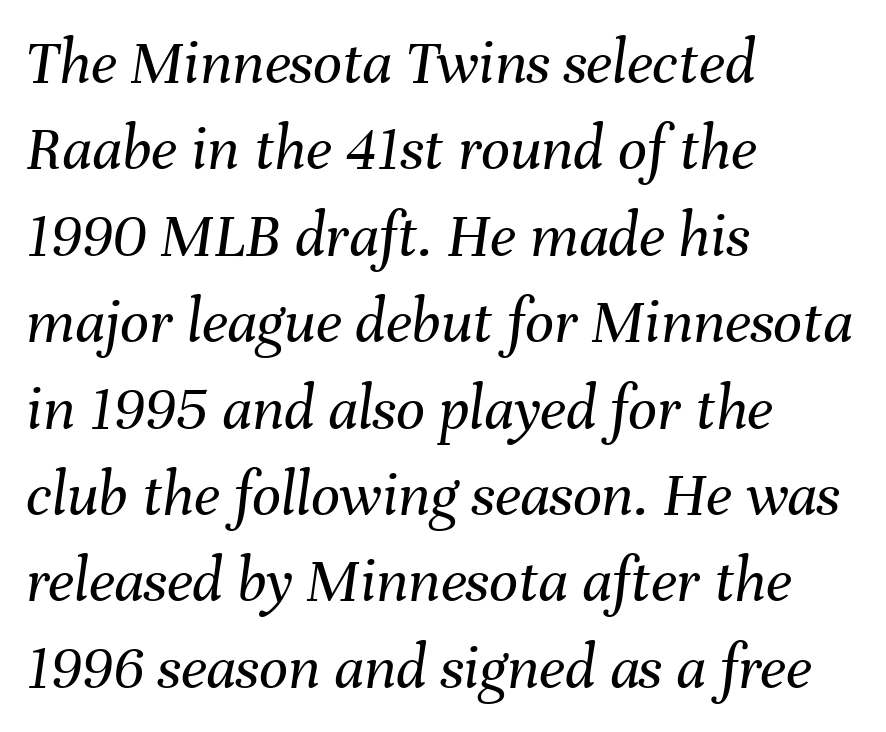
This block has exactly the height ordinary leading produces. Teacher's note: observe the even left margin — that is flush-left alignment. Type without underlining. The passage shown is typed in a proportional face where columns would drift. Think standard paragraph weight, or any step lighter than that. This sample uses plain, unmodified letter spacing.
